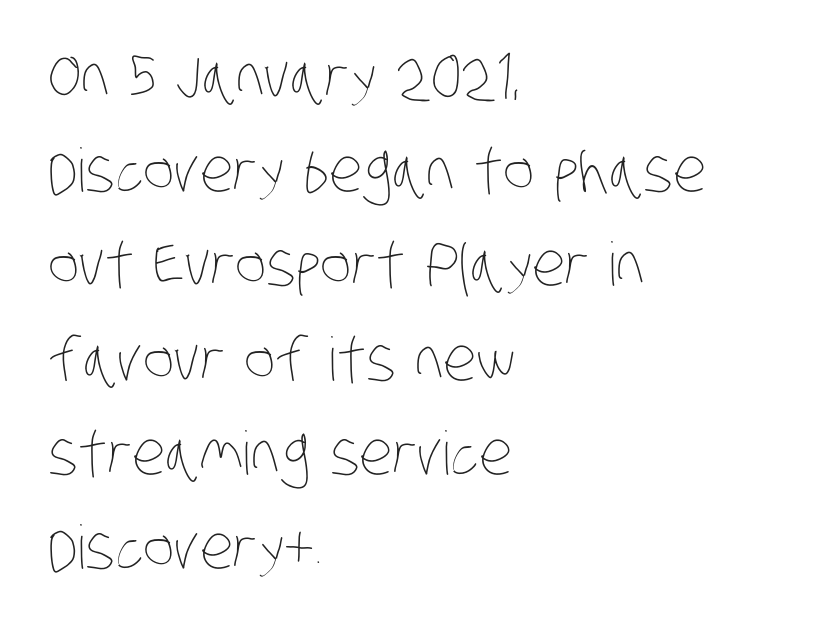
The image shows 60 px thin, condensed type; set left-aligned, normal line spacing (1.57x), normal letter spacing, not underlined; low stroke contrast and a large x-height.
